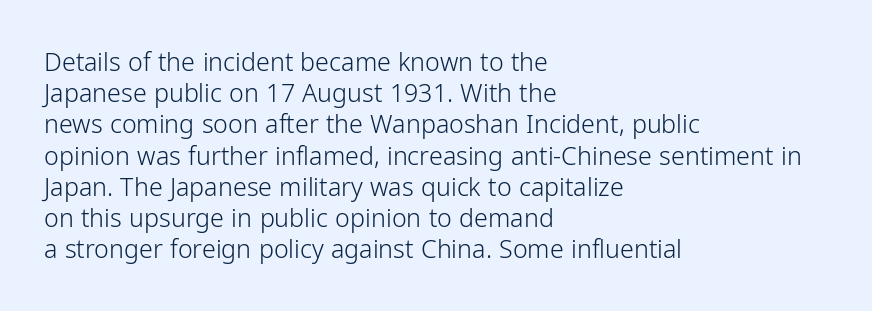
Spacing between characters is what you'd get straight out of the box. Ordinary non-slanted type is in use. The compositor pushed each line to the left boundary. Rows of type keep a routine distance in the vertical direction.
